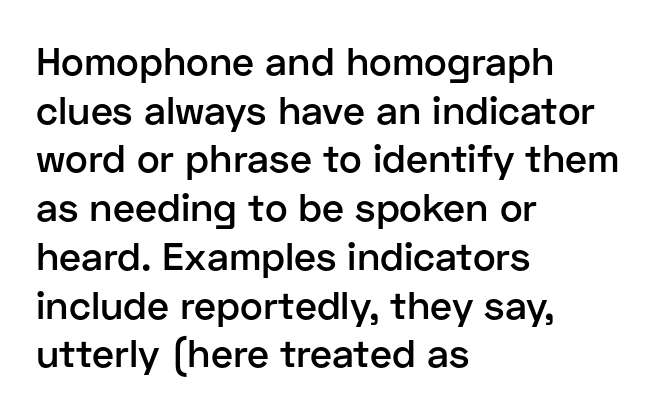
The image shows 39 px semibold sans-serif type, upright; set left-aligned, normal line spacing (1.25x), normal letter spacing, not underlined; low stroke contrast and a medium x-height.
